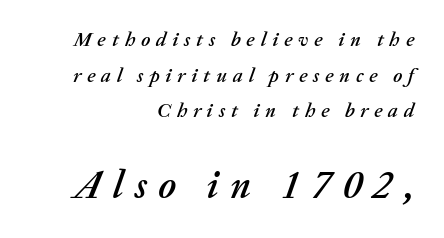
Q: Is the text italic (slanted)? A: Yes, it leans right by about 20 degrees.
Q: Is the text underlined? A: No.
Q: How is the paragraph aligned? A: Right-aligned.
Q: Is the spacing between letters normal or unusually wide? A: Unusually wide.
Q: Which block of text is set in a larger size, the first (top) or the second (bottom)? A: The second (bottom) one.
Q: Width (condensed, normal, or wide)? A: Normal.
Q: Stroke contrast? A: Medium.
Q: x-height? A: Medium.
Q: Monospaced? A: No.
